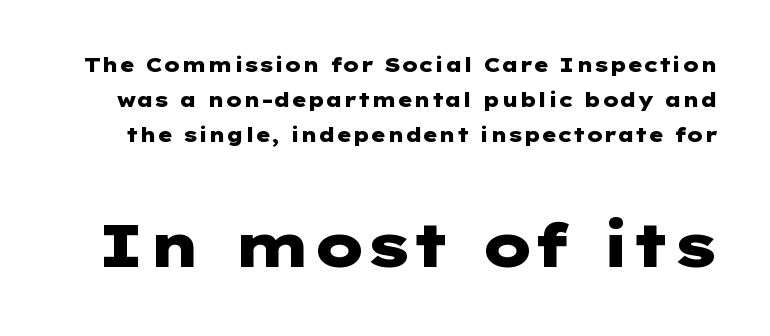
This is roman type, the default non-slanted kind. The designer gave the closing block more size than the opening block. On the weight axis this lands at bold, roughly 700. Words appear dense and cohesive because spacing is normal. The foot of each line stays bare and open.
